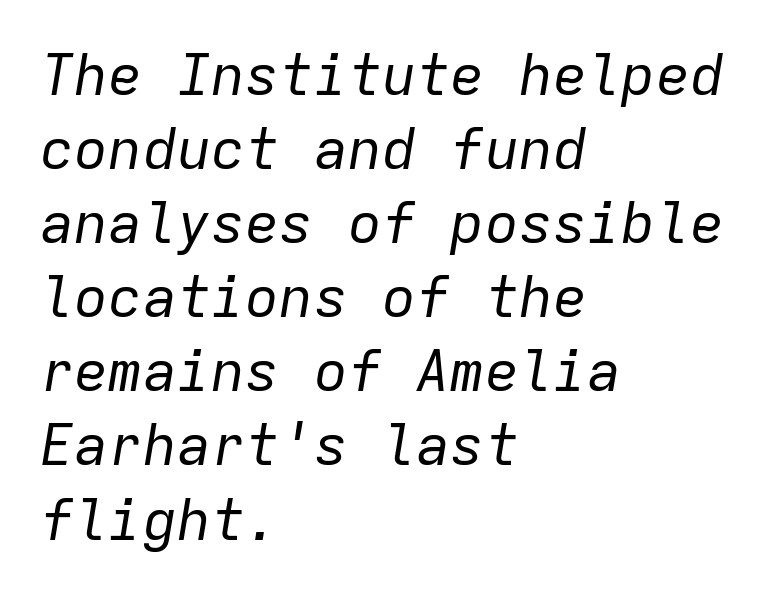
{"italic": "yes", "lean": "right", "slant_degrees": 9, "bold": "no", "weight": "regular", "width": "normal", "stroke_contrast": "low", "x_height": "medium", "monospaced": "yes", "underline": "no", "align": "left", "line_spacing": "normal", "line_spacing_ratio": 1.3, "letter_spacing": "normal", "letter_spacing_em": 0.0, "glyph_px": 57}
